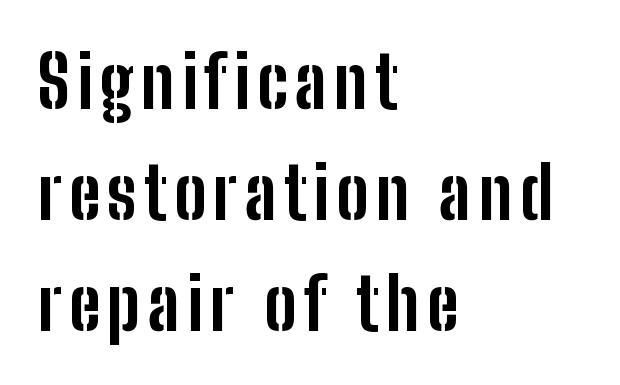
The image shows 72 px bold, condensed sans-serif type, upright; set left-aligned, normal line spacing (1.54x), not underlined; low stroke contrast and a medium x-height.
